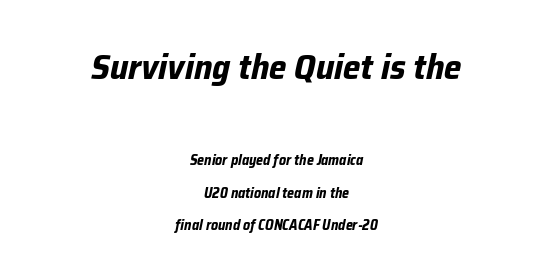
Note the varied advance widths — an 'i' is clearly narrower than an 'm'. A typesetter would mark this as italic. Strong, thick strokes mark this as bold type. Alignment: centered.
